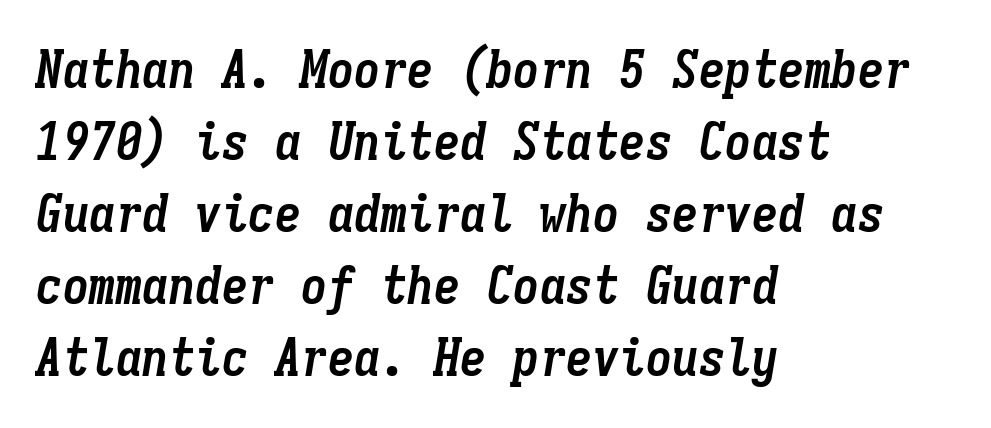
Q: Is the text bold? A: Yes.
Q: Is the text italic (slanted)? A: Yes, it leans right by about 9 degrees.
Q: Is the text underlined? A: No.
Q: How is the paragraph aligned? A: Left-aligned.
Q: Is the spacing between letters normal or unusually wide? A: Normal.
Q: Is the spacing between lines tight, normal or loose? A: Normal.
Q: Width (condensed, normal, or wide)? A: Condensed.
Q: Stroke contrast? A: Low.
Q: x-height? A: Medium.
Q: Monospaced? A: Yes.
